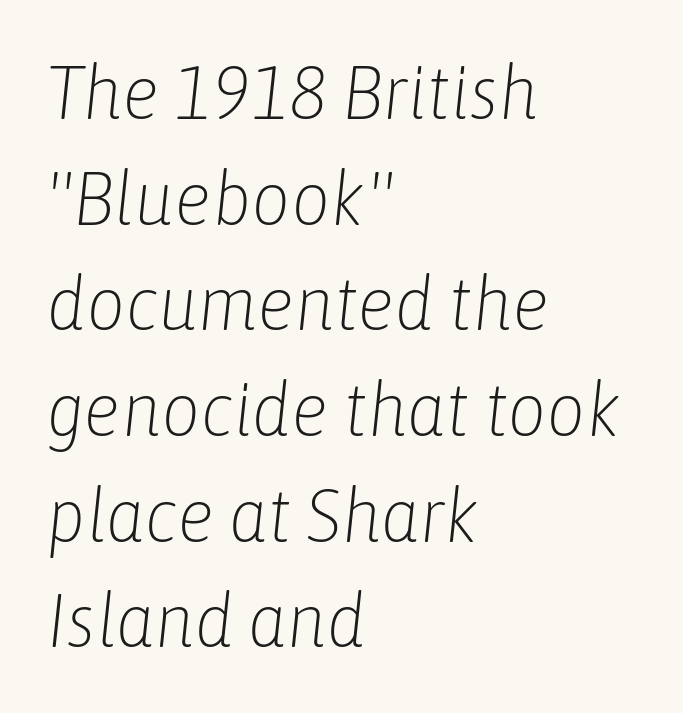
No extra tracking has been applied to these lines. Line starts are locked; line ends wander. Style check: oblique. Think standard paragraph weight, or any step lighter than that.
